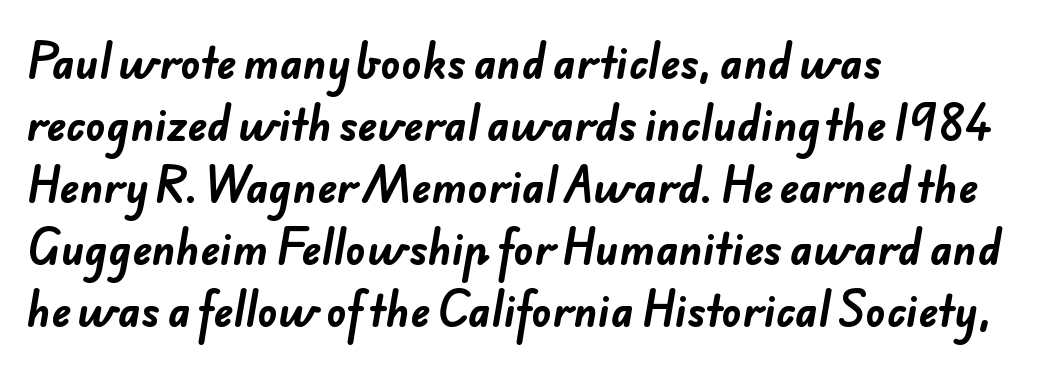
The image shows 41 px bold sans-serif type; set left-aligned, normal line spacing (1.51x), normal letter spacing, not underlined; low stroke contrast and a small x-height.
